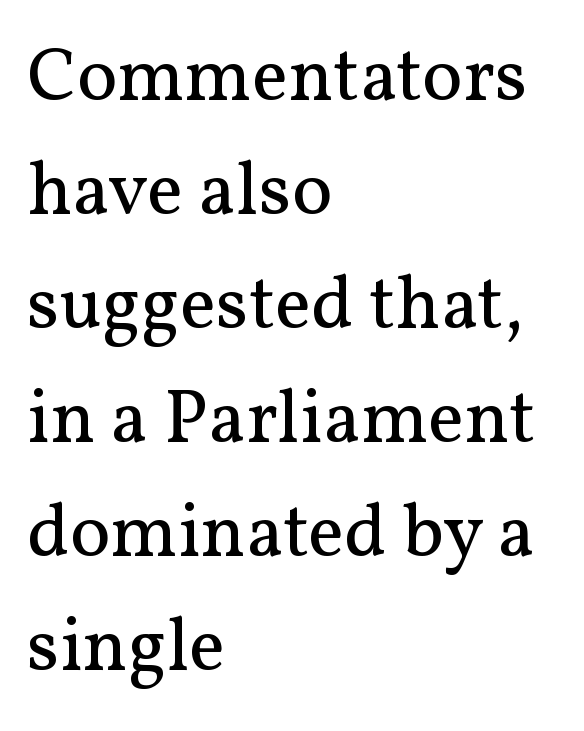
{"serif": "yes", "italic": "no", "bold": "no", "weight": "regular", "width": "normal", "stroke_contrast": "medium", "x_height": "medium", "monospaced": "no", "underline": "no", "align": "left", "line_spacing": "normal", "line_spacing_ratio": 1.5, "letter_spacing": "normal", "letter_spacing_em": 0.0, "glyph_px": 76}
